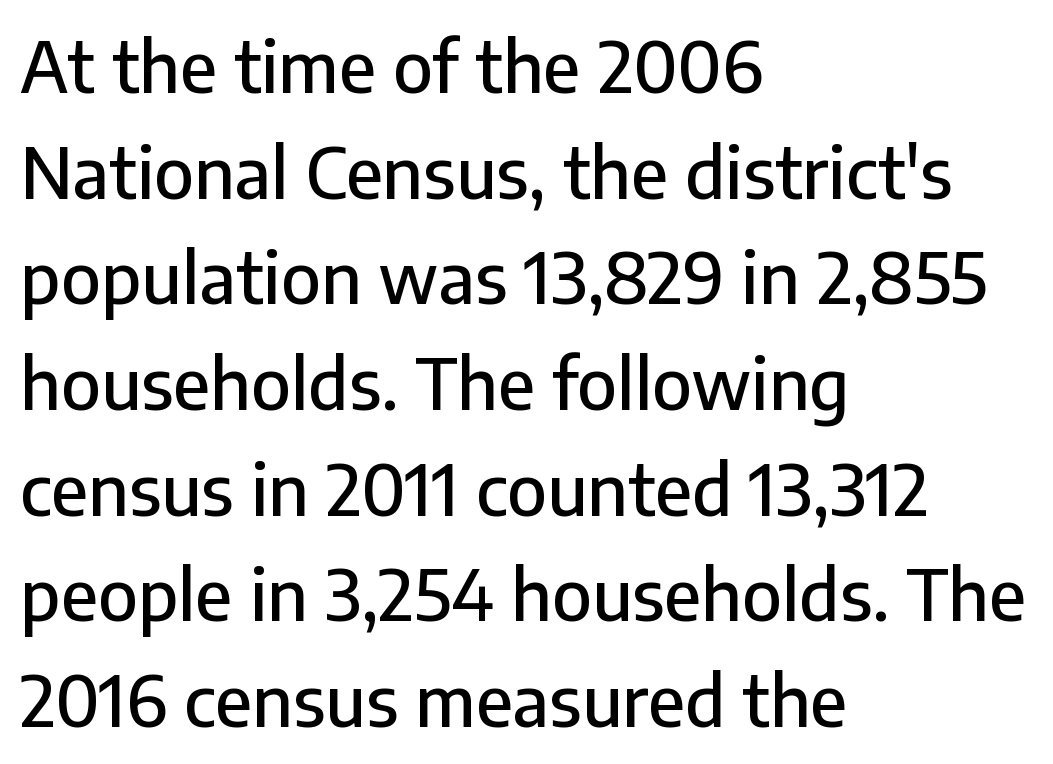
{"serif": "no", "italic": "no", "width": "normal", "stroke_contrast": "low", "x_height": "medium", "monospaced": "no", "underline": "no", "align": "left", "line_spacing": "normal", "line_spacing_ratio": 1.51, "letter_spacing": "normal", "letter_spacing_em": 0.0, "glyph_px": 70}
